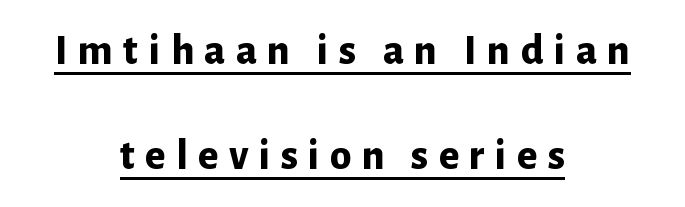
The image shows 43 px bold sans-serif type, upright; set centered, loose line spacing (2.44x), unusually wide letter spacing (+0.24 em), underlined; low stroke contrast and a medium x-height.
